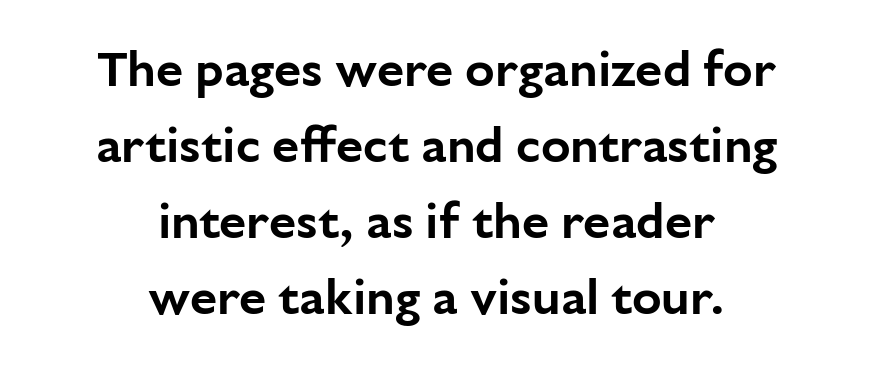
Italic: no, the glyphs are upright roman. Serifs: no, the terminals of the letterforms are clean. Looks like regular typesetting: each glyph gets only the width it needs. The face used here is rendered with its standard letterfit. The line-height multiplier appears to be the usual default. The gap between lines stays unmarked.
